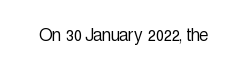
The passage shown is not underscored anywhere. The font's upright variant was chosen for this text. Stems here are at most as thick as an everyday book face. Observe the ordinary spacing: letters are neighbours, not strangers.
